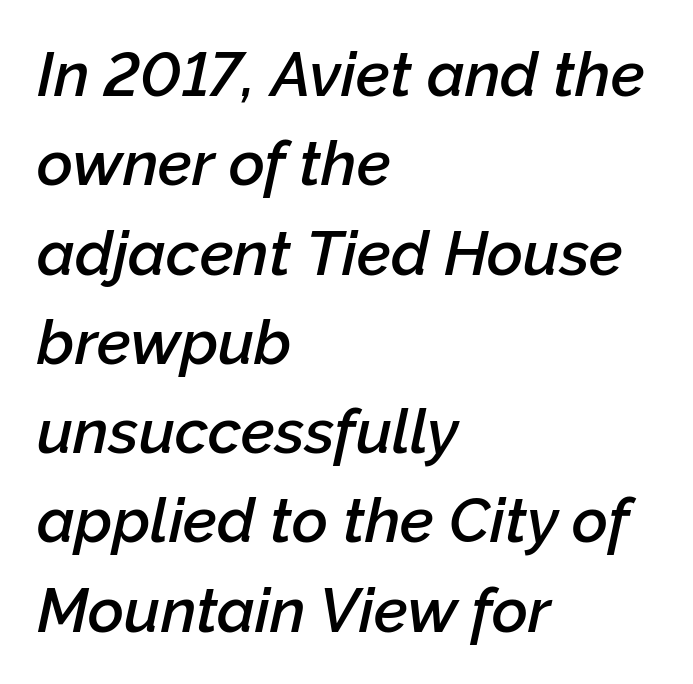
Rows of type keep a routine distance in the vertical direction. The rendering uses natural spacing where letterforms have individual widths. Bare-footed words on every line. This is oblique type, the kind used for emphasis or titles. The strokes are fattened partway — semibold, not bold.
